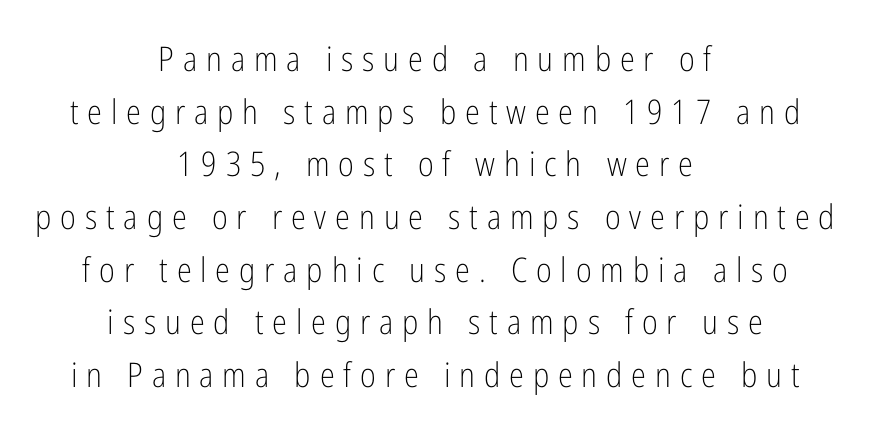
The image shows 34 px light, condensed sans-serif type, upright; set centered, normal line spacing (1.55x), unusually wide letter spacing (+0.26 em), not underlined; low stroke contrast and a medium x-height.
